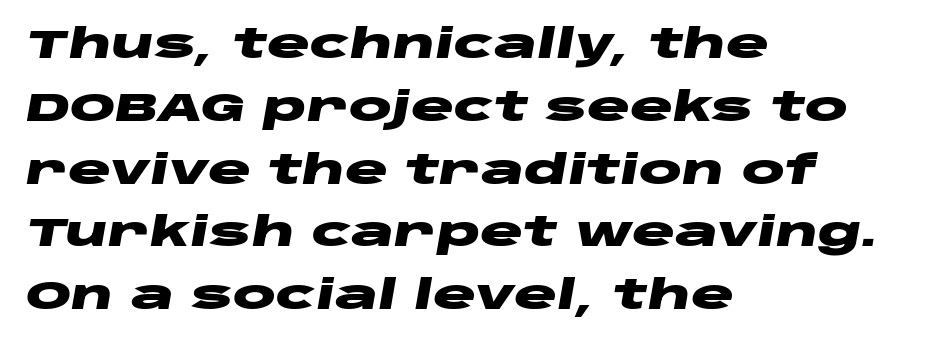
{"italic": "yes", "lean": "right", "slant_degrees": 10, "bold": "yes", "weight": "heavy", "width": "wide", "stroke_contrast": "low", "x_height": "large", "monospaced": "no", "underline": "no", "align": "left", "line_spacing": "normal", "line_spacing_ratio": 1.57, "letter_spacing": "normal", "letter_spacing_em": 0.0, "glyph_px": 40}
